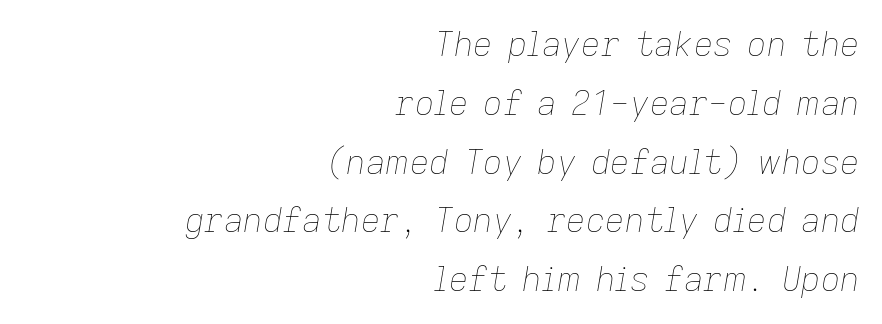
{"italic": "yes", "lean": "right", "slant_degrees": 9, "bold": "no", "weight": "thin", "width": "normal", "stroke_contrast": "low", "x_height": "medium", "monospaced": "no", "underline": "no", "align": "right", "line_spacing_ratio": 1.73, "letter_spacing": "normal", "letter_spacing_em": 0.0, "glyph_px": 34}
